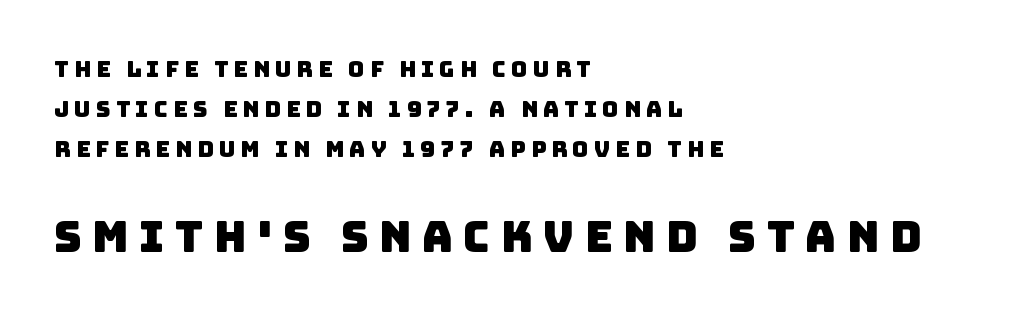
{"serif": "no", "width": "normal", "stroke_contrast": "low", "x_height": "large", "monospaced": "no", "underline": "no", "align": "left", "line_spacing_ratio": 1.81, "letter_spacing": "wide", "letter_spacing_em": 0.24, "larger_block": "second", "size_ratio": 1.95, "glyph_px": 43}
